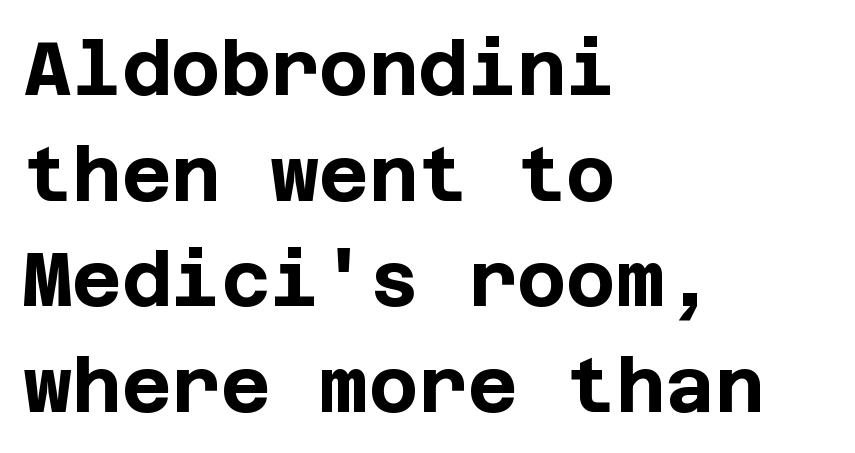
Glyph-to-glyph distance matches everyday printed text. A clean baseline with only descenders dipping below it. Is this a sans? Yes — the strokes have no serifs. Chunky letters — that's bold for sure.
